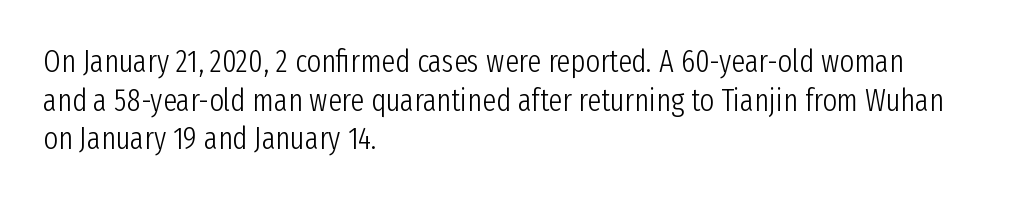
Q: Is the text bold? A: No.
Q: Is the text italic (slanted)? A: No, it is upright.
Q: Is the typeface a serif or a sans-serif typeface? A: Sans-serif.
Q: Is the text underlined? A: No.
Q: How is the paragraph aligned? A: Left-aligned.
Q: Is the spacing between letters normal or unusually wide? A: Normal.
Q: Is the spacing between lines tight, normal or loose? A: Normal.
Q: Width (condensed, normal, or wide)? A: Condensed.
Q: Stroke contrast? A: Low.
Q: x-height? A: Medium.
Q: Monospaced? A: No.
